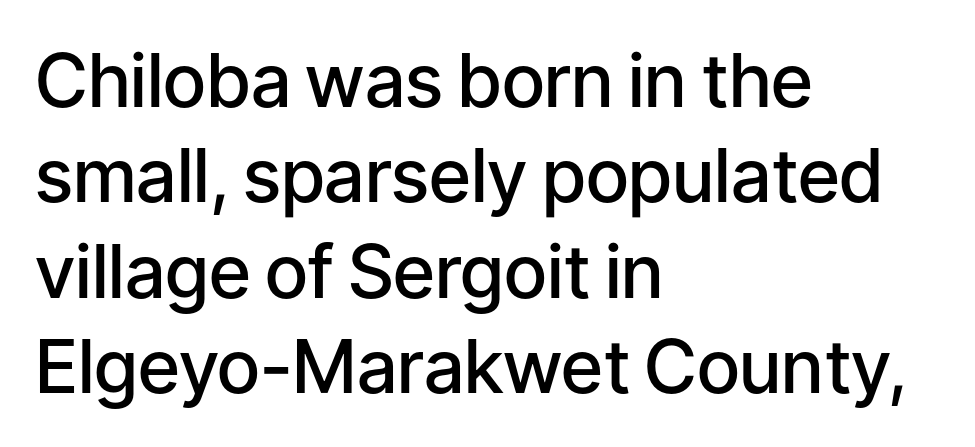
Q: Is the text bold? A: Semi-bold.
Q: Is the text italic (slanted)? A: No, it is upright.
Q: Is the typeface a serif or a sans-serif typeface? A: Sans-serif.
Q: Is the text underlined? A: No.
Q: How is the paragraph aligned? A: Left-aligned.
Q: Is the spacing between letters normal or unusually wide? A: Normal.
Q: Is the spacing between lines tight, normal or loose? A: Normal.
Q: Width (condensed, normal, or wide)? A: Normal.
Q: Stroke contrast? A: Low.
Q: x-height? A: Medium.
Q: Monospaced? A: No.
